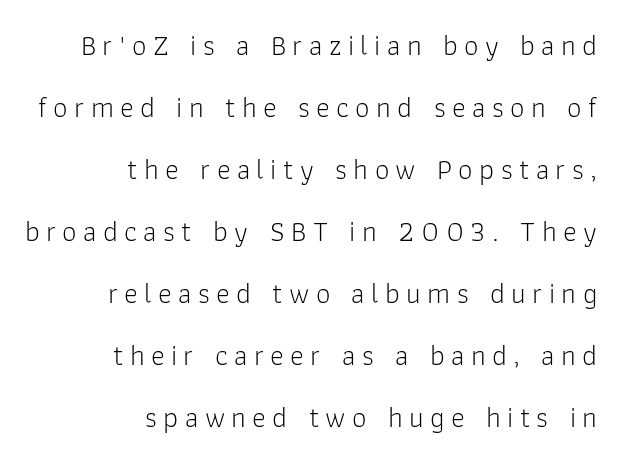
{"serif": "no", "italic": "no", "bold": "no", "weight": "light", "width": "normal", "stroke_contrast": "low", "x_height": "medium", "monospaced": "no", "underline": "no", "align": "right", "line_spacing": "loose", "line_spacing_ratio": 2.14, "letter_spacing": "wide", "letter_spacing_em": 0.22, "glyph_px": 29}
